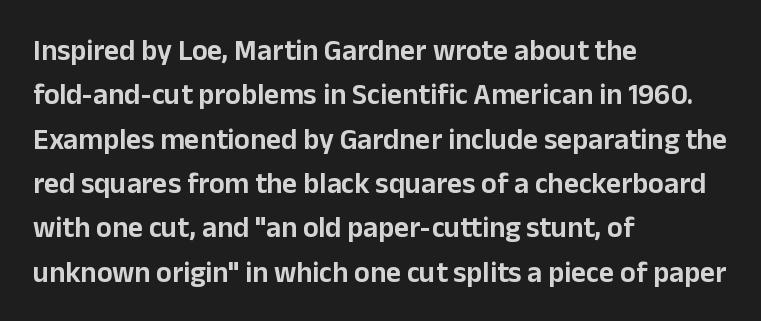
{"serif": "no", "italic": "no", "width": "normal", "stroke_contrast": "low", "x_height": "medium", "monospaced": "no", "underline": "no", "align": "left", "line_spacing": "normal", "line_spacing_ratio": 1.53, "letter_spacing": "normal", "letter_spacing_em": 0.0, "glyph_px": 29}
